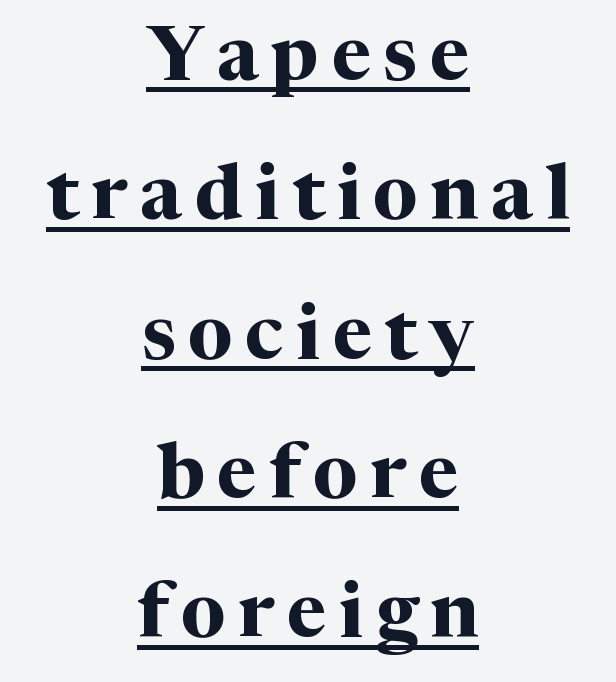
Q: Is the text bold? A: Yes.
Q: Is the text italic (slanted)? A: No, it is upright.
Q: Is the typeface a serif or a sans-serif typeface? A: Serif.
Q: Is the text underlined? A: Yes.
Q: How is the paragraph aligned? A: Centered.
Q: Width (condensed, normal, or wide)? A: Normal.
Q: Stroke contrast? A: Medium.
Q: x-height? A: Medium.
Q: Monospaced? A: No.
